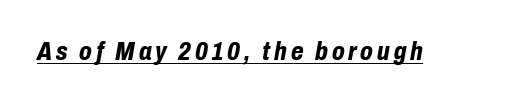
{"italic": "yes", "lean": "right", "slant_degrees": 10, "bold": "yes", "underline": "yes", "glyph_px": 26}
